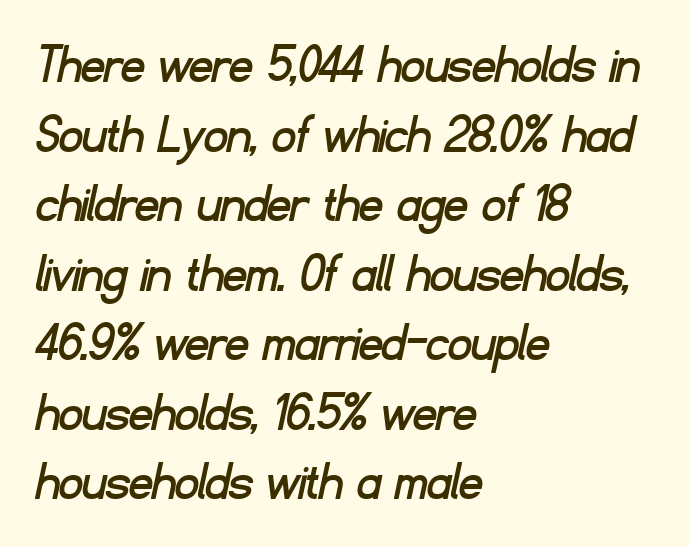
Q: Is the typeface a serif or a sans-serif typeface? A: Sans-serif.
Q: Is the text underlined? A: No.
Q: How is the paragraph aligned? A: Left-aligned.
Q: Is the spacing between letters normal or unusually wide? A: Normal.
Q: Width (condensed, normal, or wide)? A: Normal.
Q: Stroke contrast? A: Low.
Q: x-height? A: Small.
Q: Monospaced? A: No.
